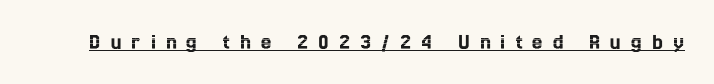
In terms of posture, this sample is upright. What stands out about the letter spacing? Its width — letters are far apart. The face used here appears with an underline applied.
